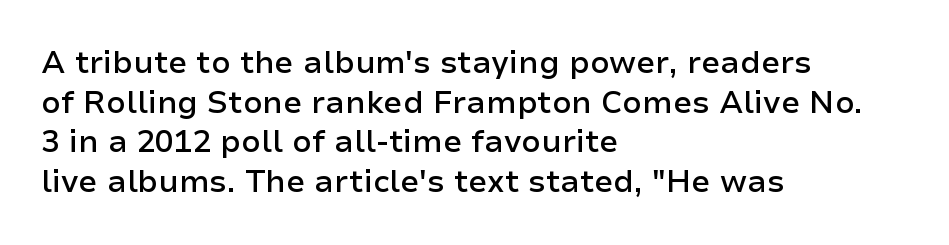
{"serif": "no", "italic": "no", "bold": "semi", "weight": "semibold", "width": "normal", "stroke_contrast": "low", "x_height": "medium", "monospaced": "no", "underline": "no", "align": "left", "line_spacing": "normal", "line_spacing_ratio": 1.28, "letter_spacing": "normal", "letter_spacing_em": 0.0, "glyph_px": 31}
